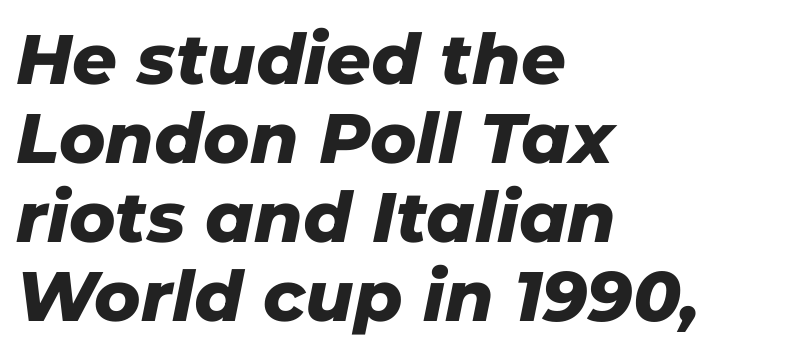
Successive baselines arrive quickly, one right under another. Compared with ordinary roman type, these characters are visibly tilted. Glance below the letters and you will spot only blank space. Character widths vary here, with narrow letters taking less room than wide ones. The passage shown has conventional tracking throughout. Casual observation: everything's shoved over to the left.
